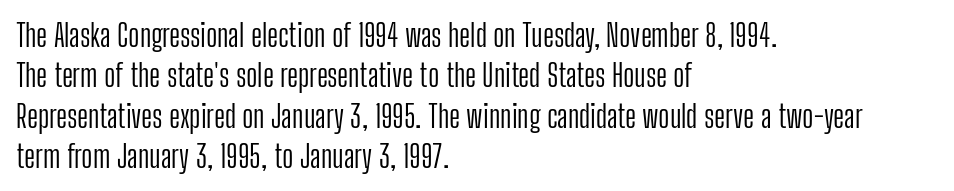
The image shows 31 px light, condensed sans-serif type, upright; set left-aligned, normal line spacing (1.3x), normal letter spacing, not underlined; low stroke contrast and a medium x-height.
